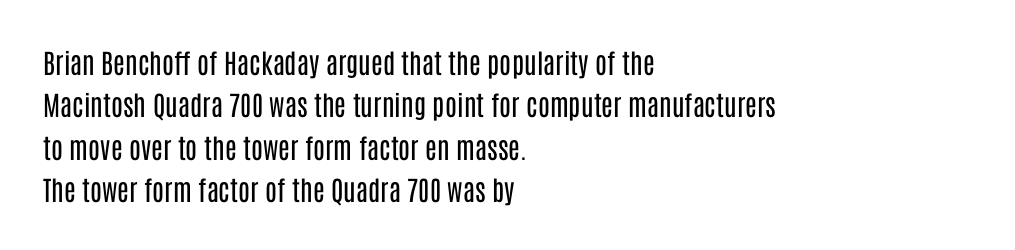
Q: Is the text bold? A: No.
Q: Is the text italic (slanted)? A: No, it is upright.
Q: Is the text underlined? A: No.
Q: How is the paragraph aligned? A: Left-aligned.
Q: Is the spacing between letters normal or unusually wide? A: Normal.
Q: Is the spacing between lines tight, normal or loose? A: Normal.
